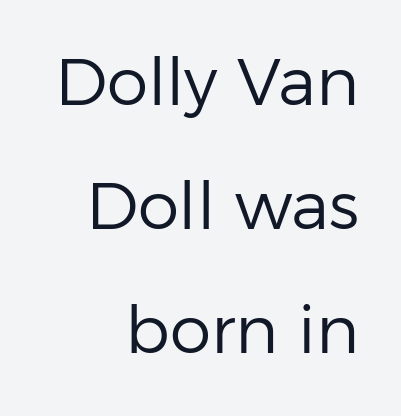
Only glyphs here, with clear space below each row. Inter-character spacing is left at the font's built-in metrics. Note: no serifs on the glyphs. Notice how the stems are strictly vertical — no italics here.
